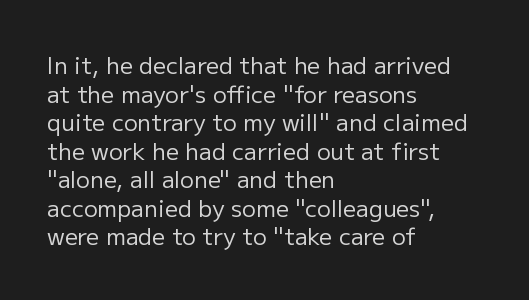
The image shows 23 px text type, upright; set left-aligned, line spacing 1.24x, normal letter spacing, not underlined.
